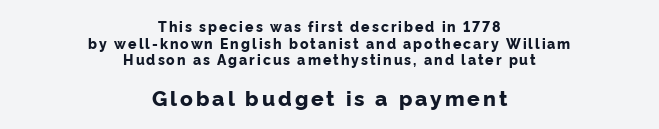
Type size steps up from the first block to the second. Clear beneath every line of the passage. Which margin do the lines hug? Neither — every line sits in the middle. Italic: no, the glyphs are upright roman.
